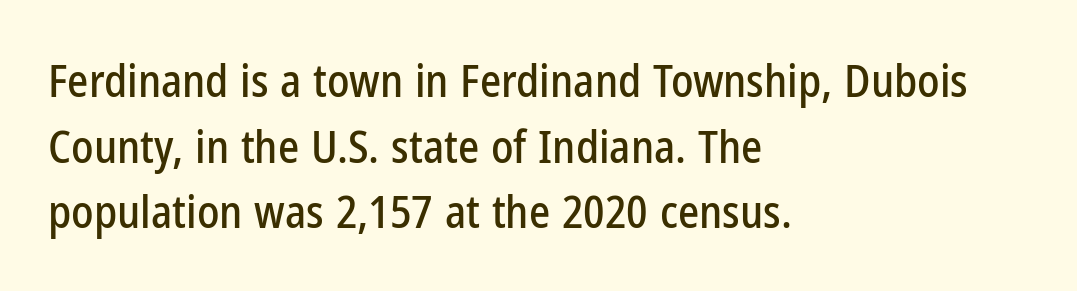
The image shows 45 px condensed sans-serif type, upright; set left-aligned, normal line spacing (1.46x), normal letter spacing, not underlined; low stroke contrast and a medium x-height.
